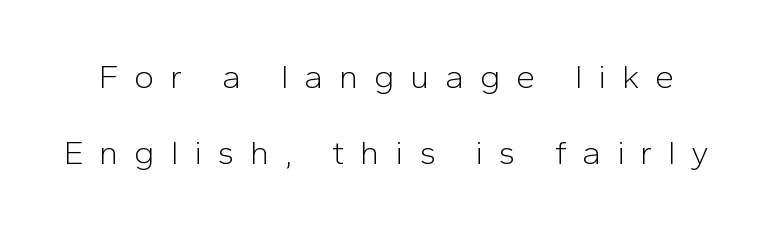
The image shows 34 px light sans-serif type, upright; set loose line spacing (2.25x), unusually wide letter spacing (+0.46 em), not underlined; low stroke contrast and a medium x-height.
